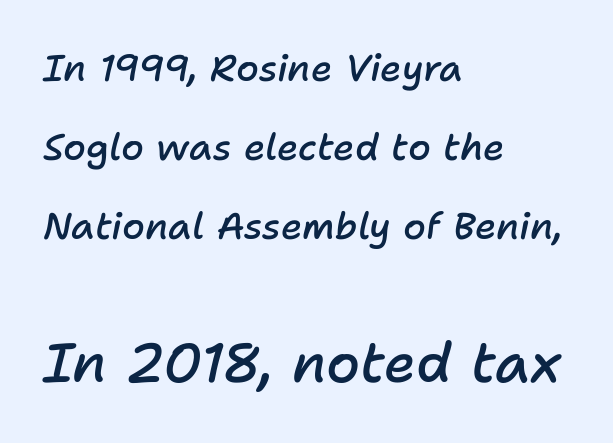
Check under the words: just untouched page. Here the designer chose a conventional face with non-uniform glyph widths. Characters are canted at an angle relative to the baseline's perpendicular. Every letter is mildly thick-stroked: semibold rather than bold. Vertical spacing — loose. Each line starts at the same left margin while the right side varies.
